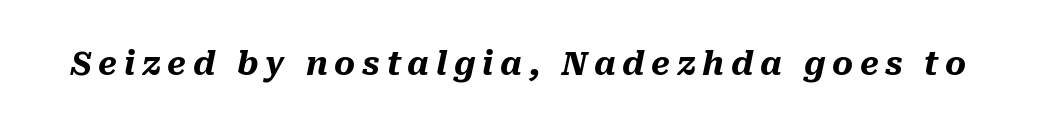
{"italic": "yes", "lean": "right", "slant_degrees": 10, "bold": "yes", "weight": "heavy", "width": "normal", "stroke_contrast": "medium", "x_height": "medium", "monospaced": "no", "underline": "no", "letter_spacing": "wide", "letter_spacing_em": 0.21, "glyph_px": 32}
